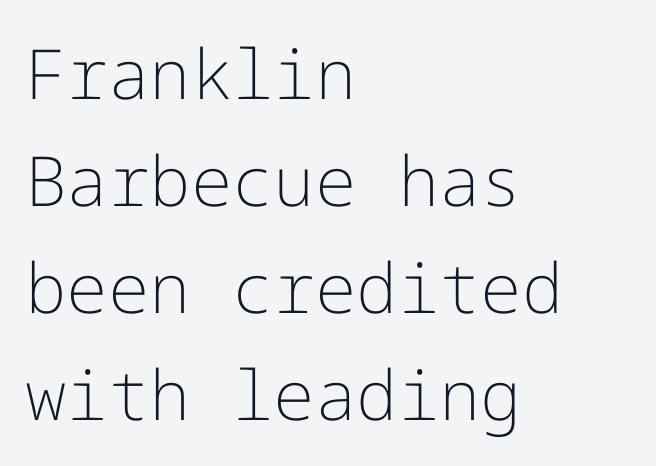
{"serif": "no", "italic": "no", "bold": "no", "weight": "light", "width": "normal", "stroke_contrast": "low", "x_height": "medium", "underline": "no", "align": "left", "line_spacing": "normal", "line_spacing_ratio": 1.55, "letter_spacing": "normal", "letter_spacing_em": 0.0, "glyph_px": 69}
